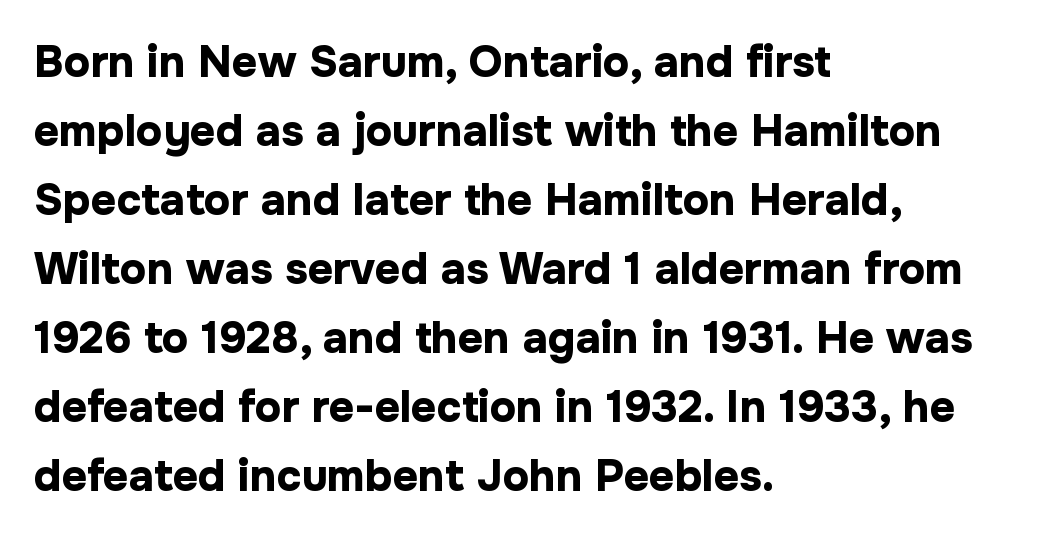
Q: Is the text bold? A: Yes.
Q: Is the text italic (slanted)? A: No, it is upright.
Q: Is the typeface a serif or a sans-serif typeface? A: Sans-serif.
Q: Is the text underlined? A: No.
Q: How is the paragraph aligned? A: Left-aligned.
Q: Is the spacing between letters normal or unusually wide? A: Normal.
Q: Is the spacing between lines tight, normal or loose? A: Normal.
Q: Width (condensed, normal, or wide)? A: Normal.
Q: Stroke contrast? A: Low.
Q: x-height? A: Medium.
Q: Monospaced? A: No.
